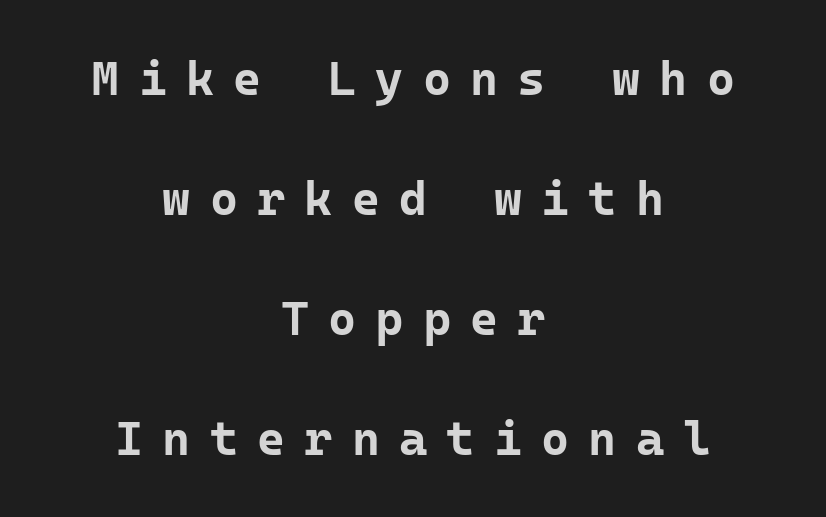
The image shows 48 px bold sans-serif type, upright, monospaced; set centered, loose line spacing (2.5x), unusually wide letter spacing (+0.4 em), not underlined; low stroke contrast and a medium x-height.
